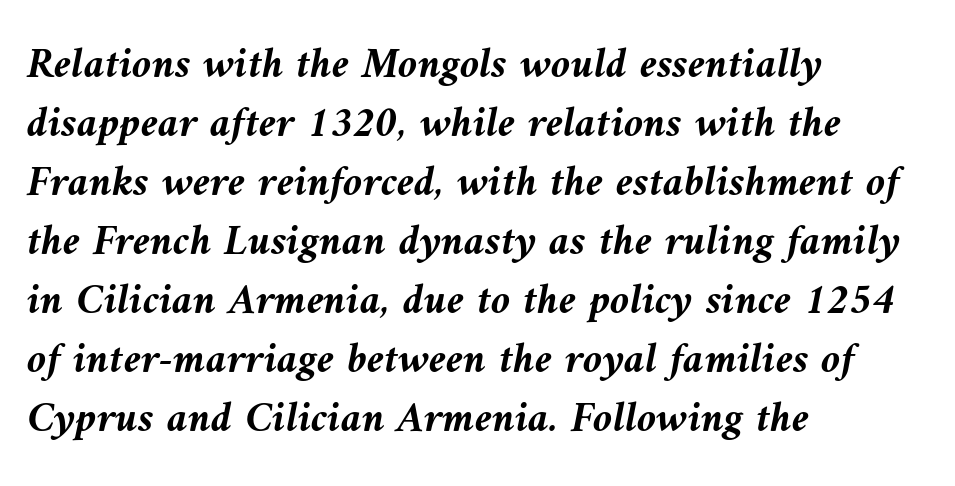
Q: Is the text bold? A: Yes.
Q: Is the text italic (slanted)? A: Yes, it leans left by about 9 degrees.
Q: Is the text underlined? A: No.
Q: How is the paragraph aligned? A: Left-aligned.
Q: Is the spacing between letters normal or unusually wide? A: Normal.
Q: Is the spacing between lines tight, normal or loose? A: Normal.
Q: Width (condensed, normal, or wide)? A: Normal.
Q: Stroke contrast? A: Medium.
Q: x-height? A: Medium.
Q: Monospaced? A: No.
